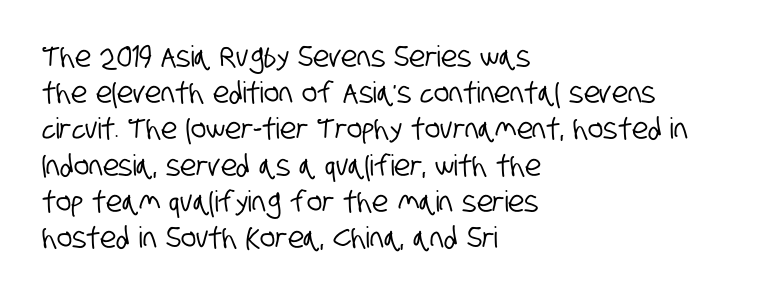
Q: Is the typeface a serif or a sans-serif typeface? A: Sans-serif.
Q: Is the text underlined? A: No.
Q: How is the paragraph aligned? A: Left-aligned.
Q: Is the spacing between letters normal or unusually wide? A: Normal.
Q: Is the spacing between lines tight, normal or loose? A: Normal.
Q: Width (condensed, normal, or wide)? A: Condensed.
Q: Stroke contrast? A: Low.
Q: x-height? A: Large.
Q: Monospaced? A: No.
